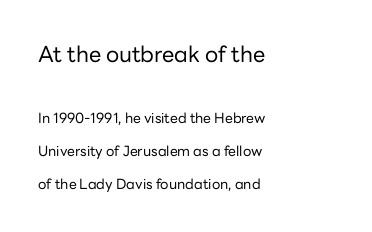
The image shows 22 px text type, upright; set left-aligned, loose line spacing (2.37x), normal letter spacing, not underlined; the first (top) block is 1.57x larger.
